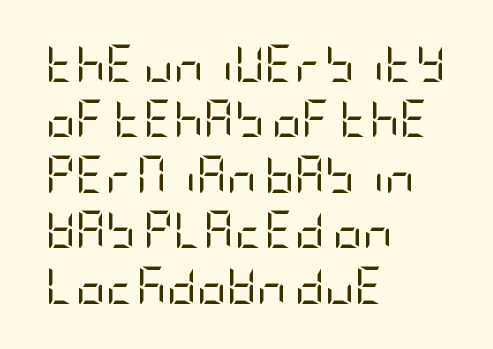
The line texture is even and compact thanks to regular tracking. This sample uses an upright cut, with every glyph sitting square on the baseline. A clean baseline with only descenders dipping below it. Is the block centered? No — it sits flush against the left margin. Each new line begins a customary step beneath the previous one.
